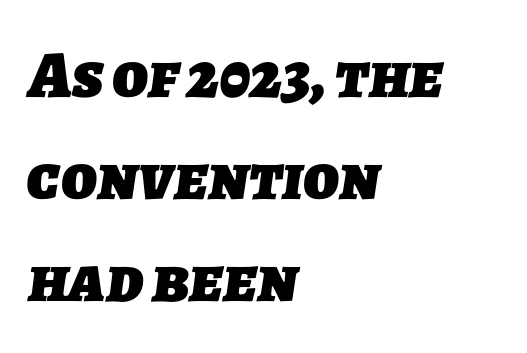
{"serif": "no", "bold": "yes", "weight": "heavy", "width": "normal", "stroke_contrast": "low", "x_height": "medium", "monospaced": "no", "underline": "no", "align": "left", "line_spacing": "normal", "line_spacing_ratio": 1.52, "letter_spacing": "normal", "letter_spacing_em": 0.0, "glyph_px": 67}
